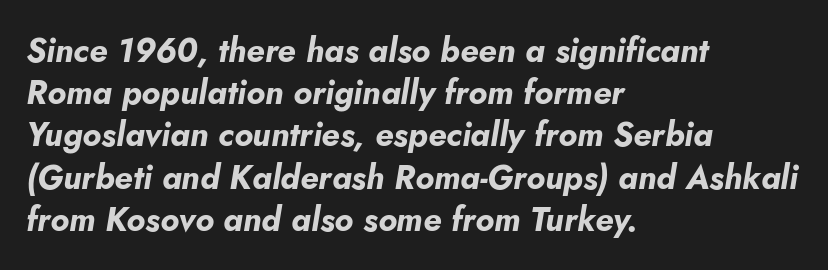
{"italic": "yes", "lean": "right", "slant_degrees": 5, "bold": "yes", "weight": "bold", "width": "normal", "stroke_contrast": "low", "x_height": "small", "monospaced": "no", "underline": "no", "align": "left", "line_spacing": "normal", "line_spacing_ratio": 1.28, "letter_spacing": "normal", "letter_spacing_em": 0.0, "glyph_px": 33}
